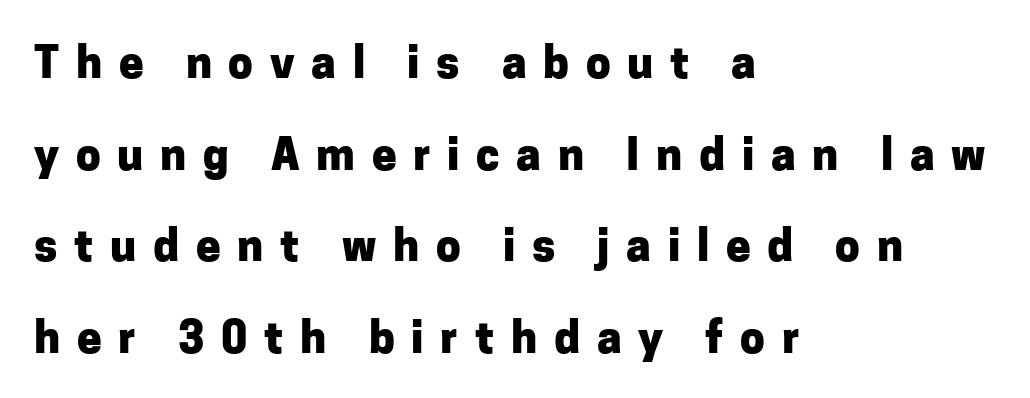
Anything drawn beneath the words? Only blank space. The glyphs have the mass of a bold cut. The ragged edge is on the right, which tells us the setting is flush left. Ordinary non-slanted type is in use. The gaps between neighbouring characters are conspicuously large.
